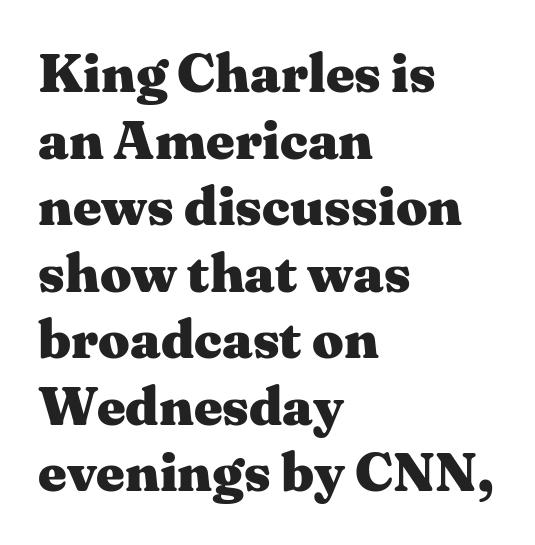
Q: Is the text bold? A: Yes.
Q: Is the text italic (slanted)? A: No, it is upright.
Q: Is the typeface a serif or a sans-serif typeface? A: Serif.
Q: Is the text underlined? A: No.
Q: How is the paragraph aligned? A: Left-aligned.
Q: Is the spacing between letters normal or unusually wide? A: Normal.
Q: Width (condensed, normal, or wide)? A: Wide.
Q: Stroke contrast? A: Medium.
Q: x-height? A: Medium.
Q: Monospaced? A: No.
